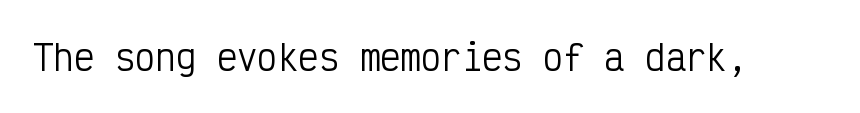
Monospaced: the letters line up in strict vertical columns. This rendering leaves character spacing at its baseline value. Stroke thickness stays within the range of a standard reading face or lighter. The foot of each line stays bare and open.
